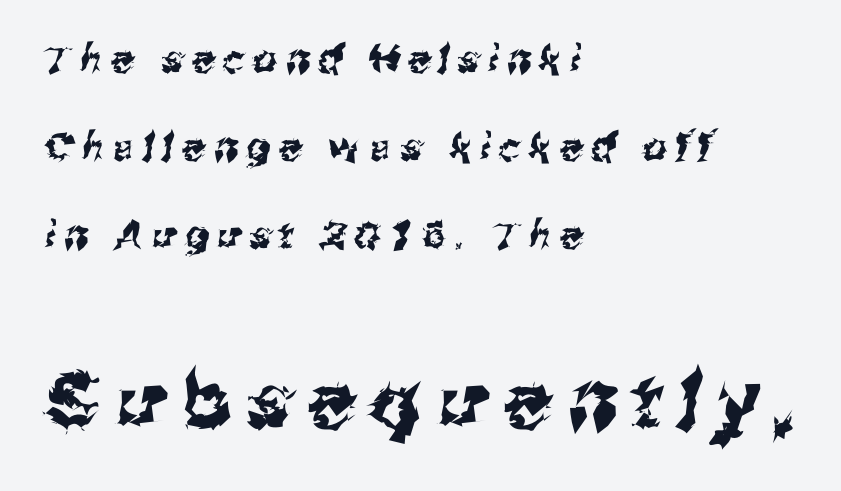
The image shows 77 px sans-serif type; set left-aligned, loose line spacing (2.32x), unusually wide letter spacing (+0.23 em), not underlined; the second (bottom) block is 2.03x larger; medium stroke contrast and a medium x-height.
